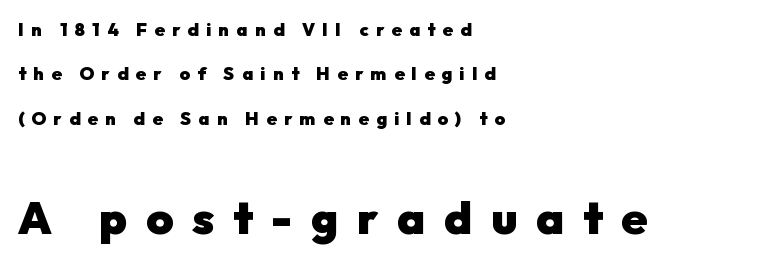
The zone under the glyphs is completely vacant. Its strokes are broad and dark, the hallmark of bold type. The paragraph has a hard left edge and a soft right edge. Compare the two chunks: the lower has the greater cap height.
